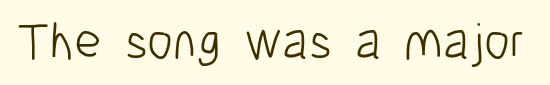
Q: Is the text bold? A: No.
Q: Is the text italic (slanted)? A: No, it is upright.
Q: Is the typeface a serif or a sans-serif typeface? A: Sans-serif.
Q: Is the text underlined? A: No.
Q: Is the spacing between letters normal or unusually wide? A: Normal.
Q: Width (condensed, normal, or wide)? A: Condensed.
Q: Stroke contrast? A: Low.
Q: x-height? A: Medium.
Q: Monospaced? A: No.
